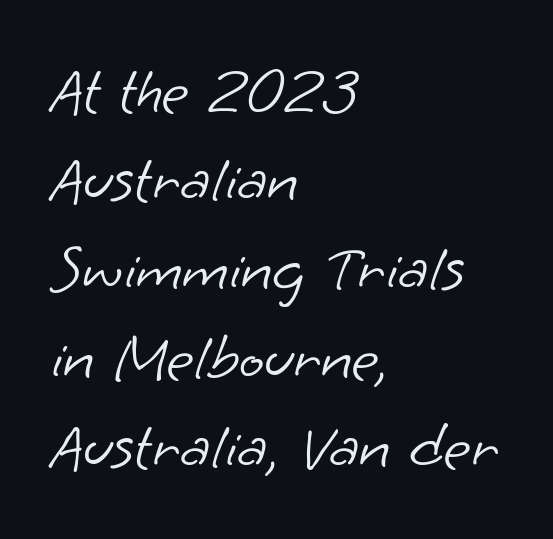
{"serif": "no", "bold": "no", "weight": "light", "width": "normal", "stroke_contrast": "low", "x_height": "small", "monospaced": "no", "underline": "no", "align": "left", "line_spacing": "normal", "line_spacing_ratio": 1.35, "letter_spacing": "normal", "letter_spacing_em": 0.0, "glyph_px": 66}
